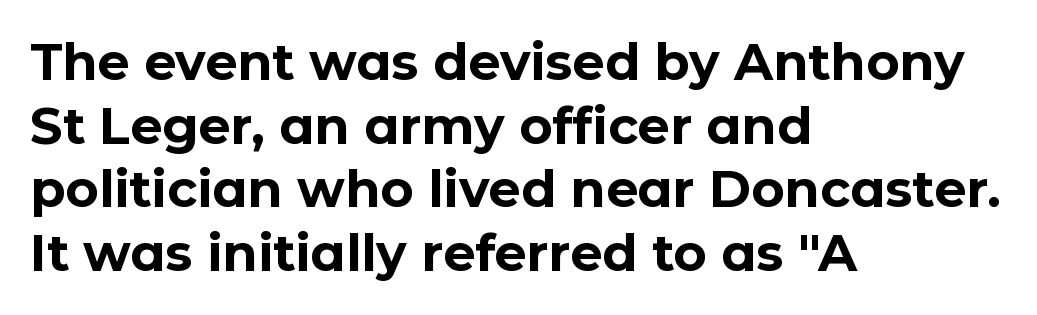
The image shows 51 px bold sans-serif type, upright; set left-aligned, normal line spacing (1.25x), normal letter spacing, not underlined; low stroke contrast and a medium x-height.
